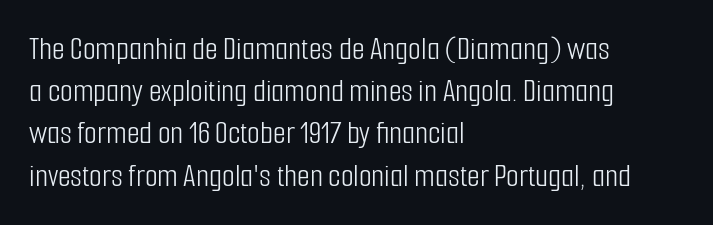
The image shows 33 px light, condensed sans-serif type, upright; set left-aligned, normal line spacing (1.28x), normal letter spacing, not underlined; low stroke contrast and a medium x-height.
